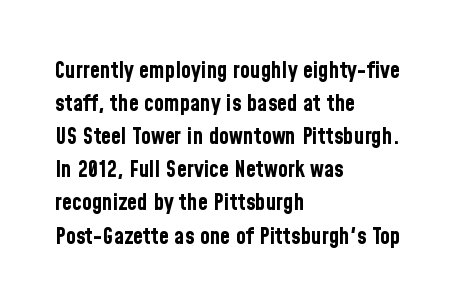
This sample keeps an unexceptional amount of space between lines. Strokes here are thick enough to call this a true bold. A student would call this left alignment; a typographer would say flush left, rag right. You can tell it's not italic because the verticals are truly vertical.
